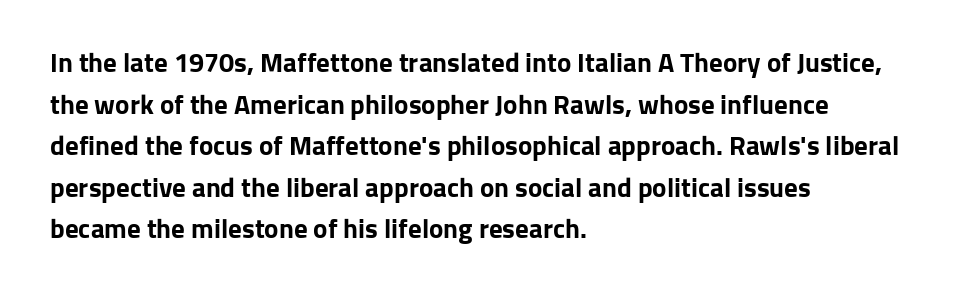
{"italic": "no", "bold": "yes", "underline": "no", "align": "left", "line_spacing": "normal", "line_spacing_ratio": 1.54, "letter_spacing": "normal", "letter_spacing_em": 0.0, "glyph_px": 27}
